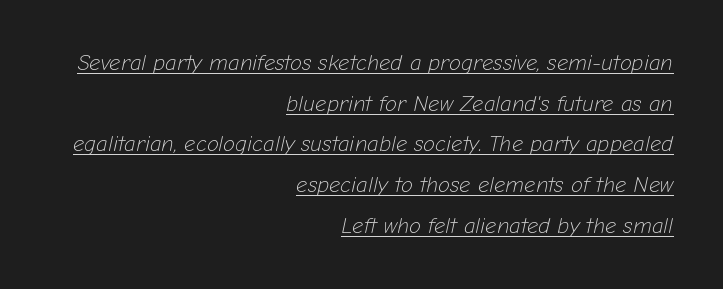
The image shows 22 px text type, italic (leaning right); set right-aligned, line spacing 1.85x, normal letter spacing, underlined.
